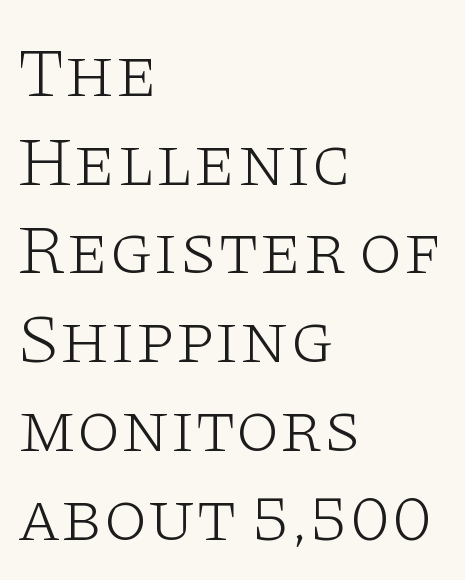
The image shows 71 px light, wide serif type, upright; set left-aligned, normal line spacing (1.25x), normal letter spacing, not underlined; low stroke contrast and a large x-height.
